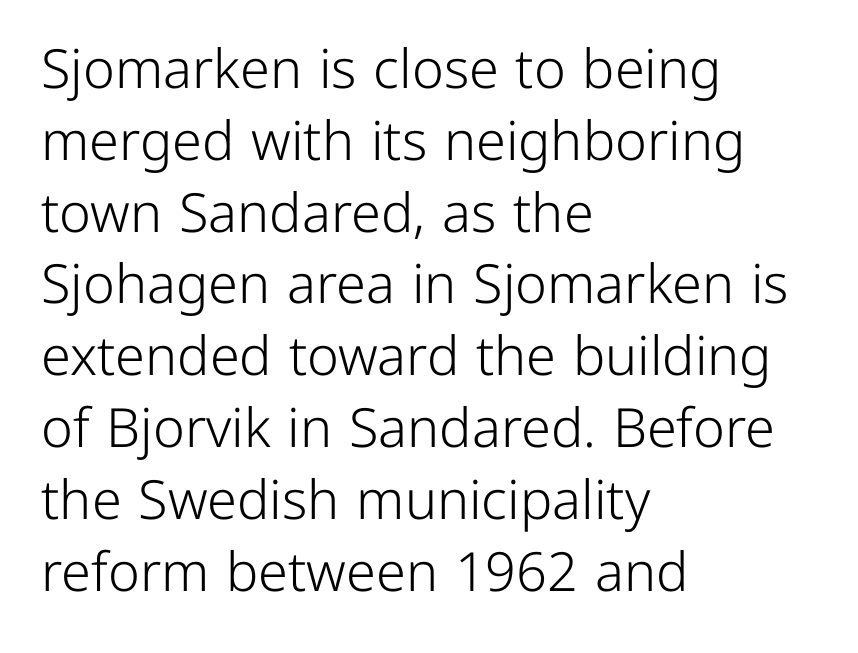
Q: Is the text bold? A: No.
Q: Is the text italic (slanted)? A: No, it is upright.
Q: Is the typeface a serif or a sans-serif typeface? A: Sans-serif.
Q: Is the text underlined? A: No.
Q: How is the paragraph aligned? A: Left-aligned.
Q: Is the spacing between letters normal or unusually wide? A: Normal.
Q: Is the spacing between lines tight, normal or loose? A: Normal.
Q: Width (condensed, normal, or wide)? A: Normal.
Q: Stroke contrast? A: Low.
Q: x-height? A: Medium.
Q: Monospaced? A: No.
